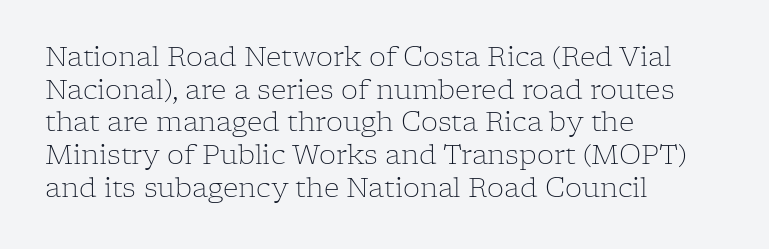
Q: Is the text bold? A: No.
Q: Is the text italic (slanted)? A: No, it is upright.
Q: Is the text underlined? A: No.
Q: How is the paragraph aligned? A: Left-aligned.
Q: Is the spacing between letters normal or unusually wide? A: Normal.
